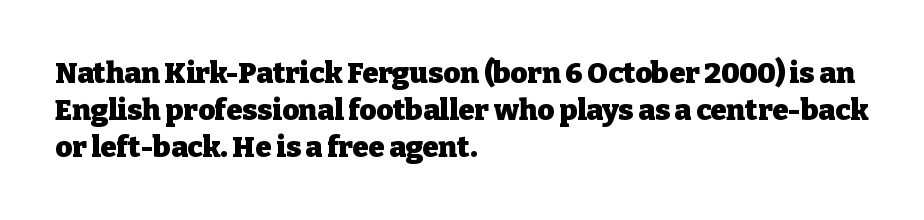
The image shows 29 px heavy serif type, upright; set left-aligned, normal line spacing (1.27x), normal letter spacing, not underlined; low stroke contrast and a medium x-height.
